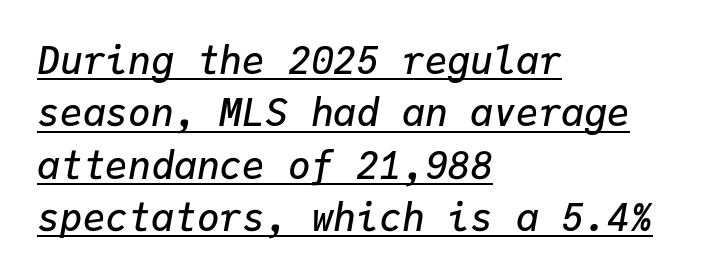
Characters follow at the spacing the type designer built in. Is this a fixed-width face? Yes — each glyph sits in an identical cell. These lines sit exactly where default settings would place them. Notice the strokes are somewhat thickened but not fully heavy: this is a semibold. There's an unmistakable incline to the writing here.
